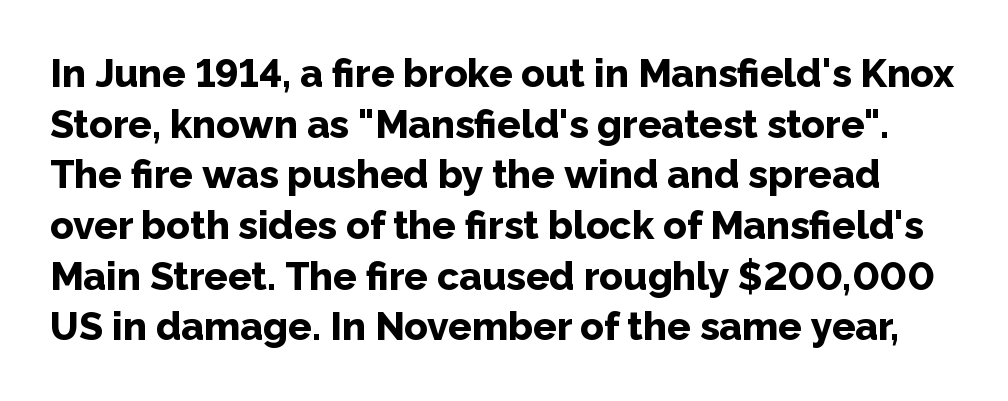
{"serif": "no", "italic": "no", "bold": "yes", "weight": "bold", "width": "normal", "stroke_contrast": "low", "x_height": "medium", "monospaced": "no", "underline": "no", "line_spacing": "normal", "line_spacing_ratio": 1.3, "letter_spacing": "normal", "letter_spacing_em": 0.0, "glyph_px": 39}
